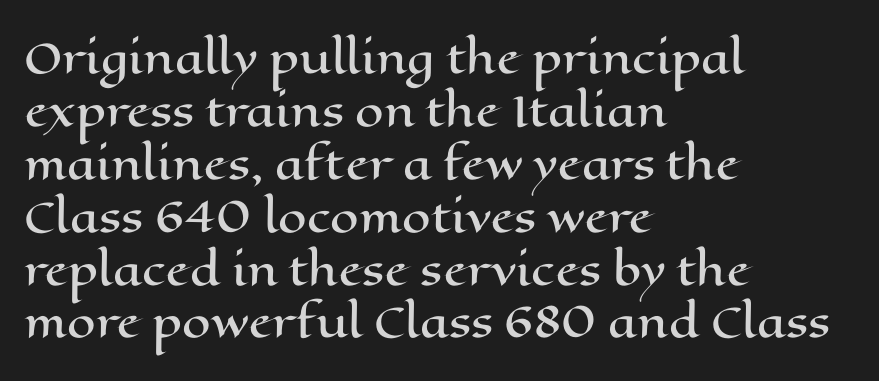
It's the straight-up-and-down kind of type. Each letter keeps its own natural width here, so spacing adapts to shape. Decoration check: the copy has no underline. Rows of type keep a routine distance in the vertical direction. Reading down the block, your eye returns to a fixed left position each line.
